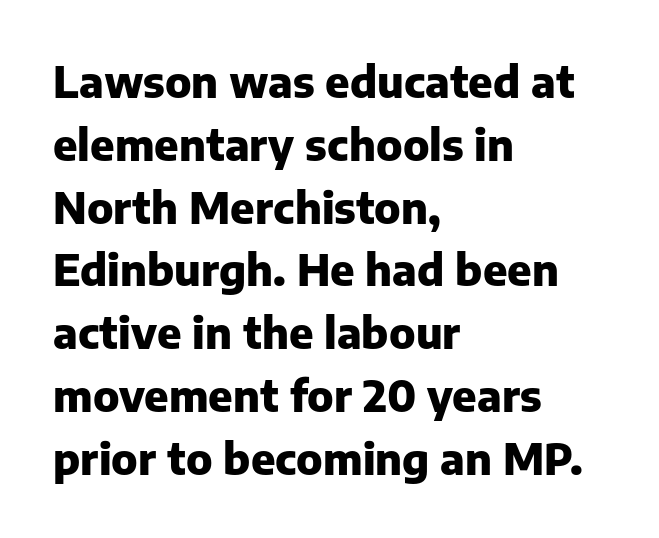
The image shows 43 px heavy sans-serif type, upright; set left-aligned, normal line spacing (1.46x), normal letter spacing, not underlined; low stroke contrast and a medium x-height.
